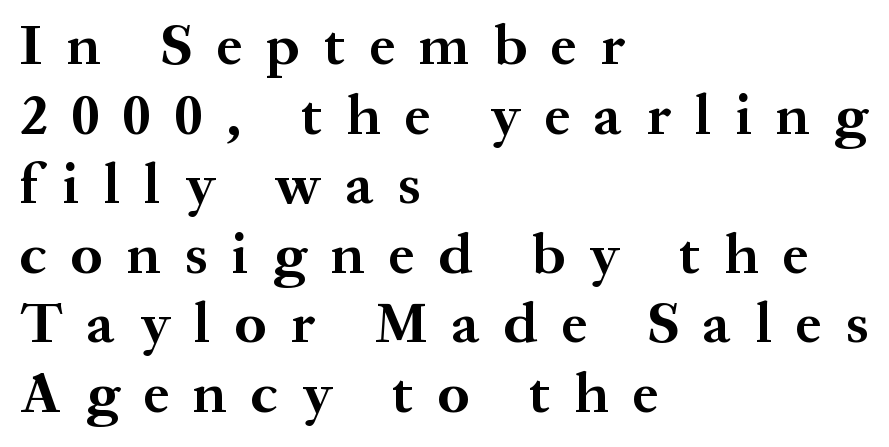
Q: Is the text bold? A: Yes.
Q: Is the text italic (slanted)? A: No, it is upright.
Q: Is the typeface a serif or a sans-serif typeface? A: Serif.
Q: Is the text underlined? A: No.
Q: How is the paragraph aligned? A: Left-aligned.
Q: Is the spacing between letters normal or unusually wide? A: Unusually wide.
Q: Width (condensed, normal, or wide)? A: Normal.
Q: Stroke contrast? A: Medium.
Q: x-height? A: Medium.
Q: Monospaced? A: No.
